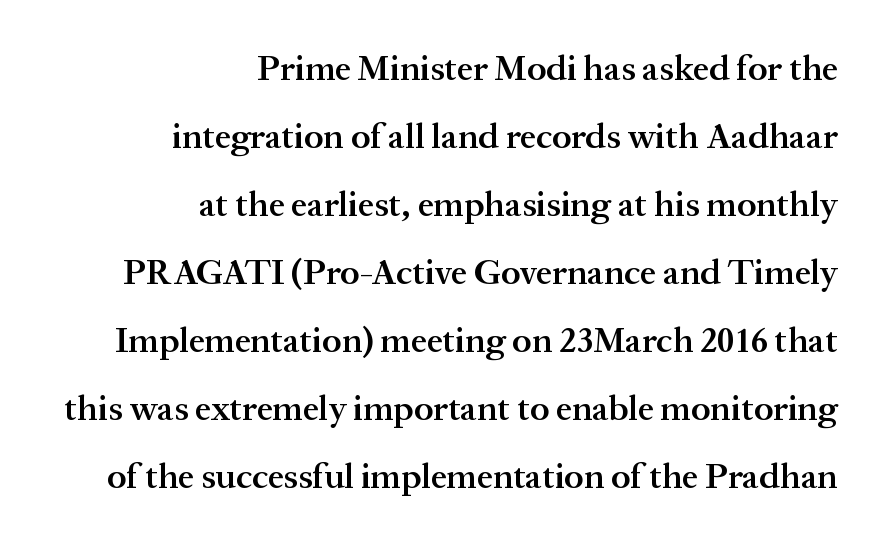
Q: Is the text bold? A: Semi-bold.
Q: Is the text italic (slanted)? A: No, it is upright.
Q: Is the typeface a serif or a sans-serif typeface? A: Serif.
Q: Is the text underlined? A: No.
Q: How is the paragraph aligned? A: Right-aligned.
Q: Is the spacing between letters normal or unusually wide? A: Normal.
Q: Width (condensed, normal, or wide)? A: Normal.
Q: Stroke contrast? A: Medium.
Q: x-height? A: Medium.
Q: Monospaced? A: No.
